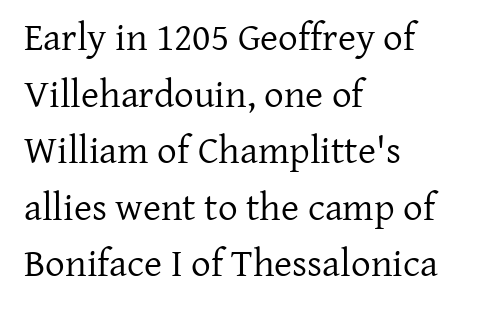
{"serif": "yes", "italic": "no", "bold": "no", "weight": "regular", "width": "normal", "stroke_contrast": "low", "x_height": "medium", "monospaced": "no", "underline": "no", "align": "left", "line_spacing": "normal", "line_spacing_ratio": 1.45, "letter_spacing": "normal", "letter_spacing_em": 0.0, "glyph_px": 39}
